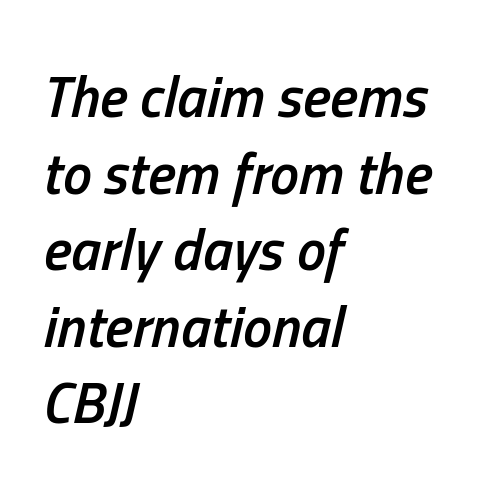
This sample has the flowing, uneven cadence of proportional lettering. This rendering leaves character spacing at its baseline value. A classic flush-left, rag-right setting is used for this passage. Caption: semibold face, moderately heavy strokes. The leading is moderate, giving the passage an even texture. A clean baseline with only descenders dipping below it.
